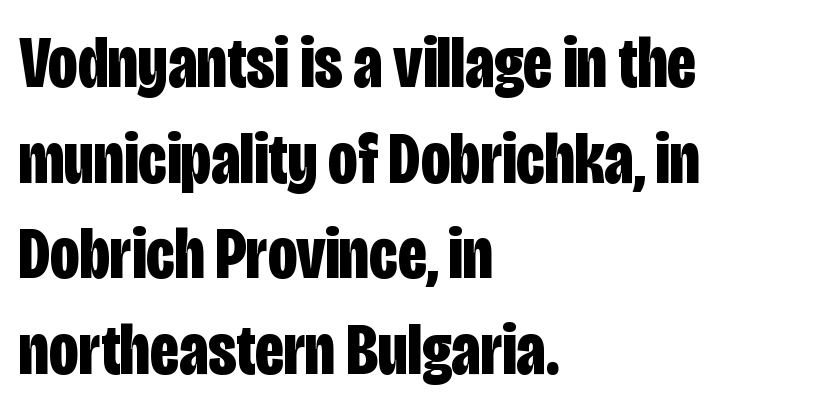
{"serif": "no", "italic": "no", "bold": "yes", "weight": "bold", "width": "condensed", "stroke_contrast": "low", "x_height": "large", "monospaced": "no", "underline": "no", "align": "left", "line_spacing": "normal", "line_spacing_ratio": 1.31, "letter_spacing": "normal", "letter_spacing_em": 0.0, "glyph_px": 73}
